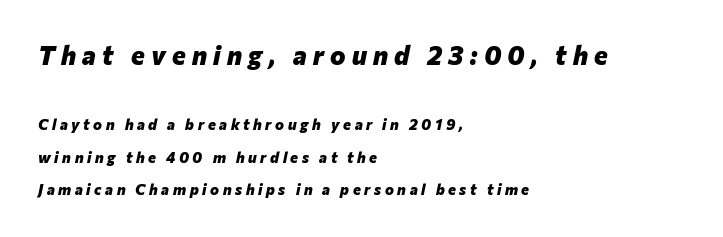
Q: Is the text bold? A: Yes.
Q: Is the text italic (slanted)? A: Yes, it leans right by about 12 degrees.
Q: Is the text underlined? A: No.
Q: How is the paragraph aligned? A: Left-aligned.
Q: Is the spacing between letters normal or unusually wide? A: Unusually wide.
Q: Is the spacing between lines tight, normal or loose? A: Loose.
Q: Which block of text is set in a larger size, the first (top) or the second (bottom)? A: The first (top) one.
